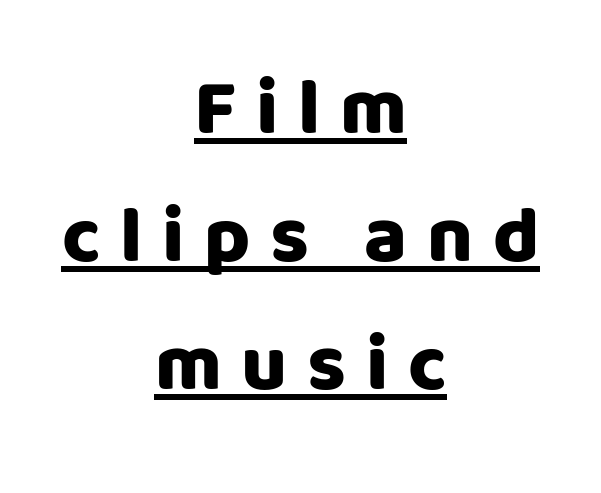
{"serif": "no", "italic": "no", "width": "normal", "stroke_contrast": "low", "x_height": "large", "monospaced": "no", "underline": "yes", "align": "center", "line_spacing": "normal", "line_spacing_ratio": 1.62, "letter_spacing": "wide", "letter_spacing_em": 0.25, "glyph_px": 79}
